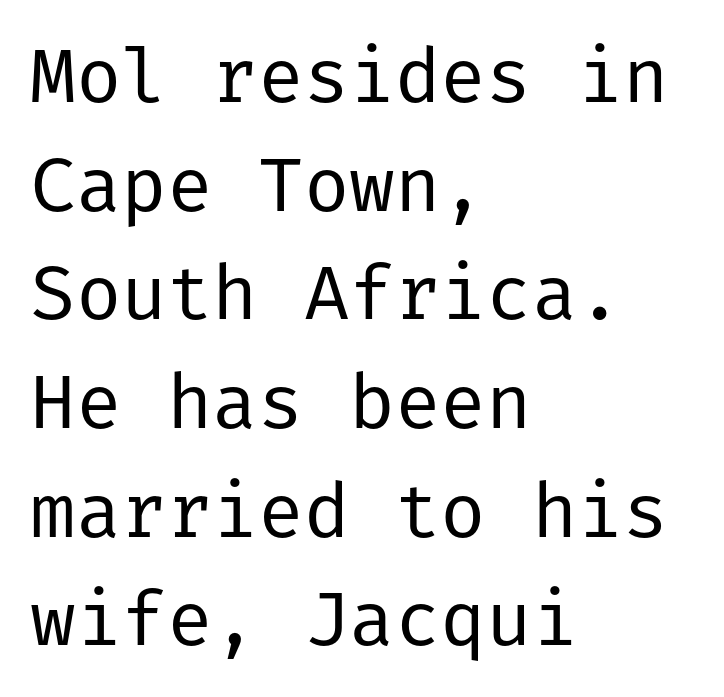
The text block is weighted toward the left margin, trailing off unevenly rightward. Descenders hang freely into open space. Serifs: no, the terminals of the letterforms are clean. Default kerning and tracking; the words read as compact shapes.
